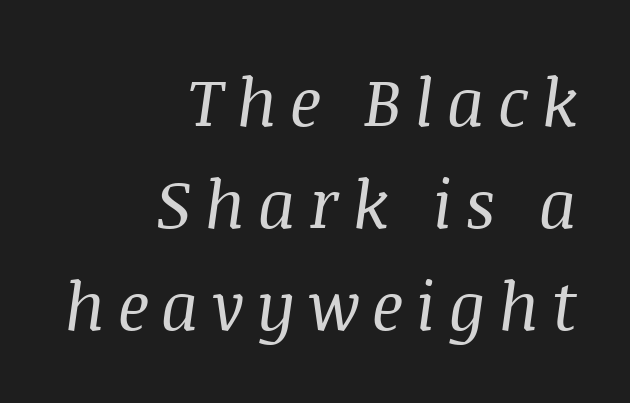
The rag falls on the left side of this text block. In terms of leading, this rendering sits right in the middle. A typesetter would call this proportional, since set widths differ per character. A bare baseline throughout the passage. Yep, that's italic — everything's leaning.
